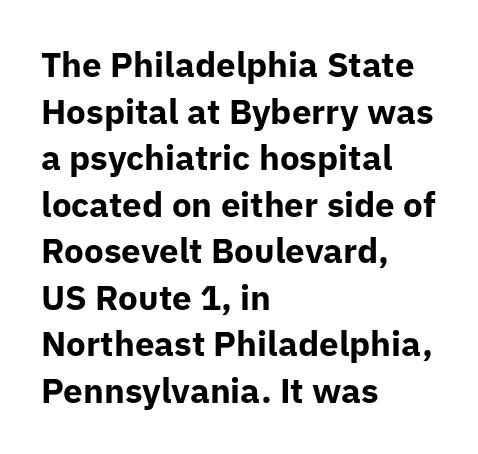
Do the characters align in a grid? No, the font is proportional. Every row of glyphs begins at an identical x-position on the left. The line-height multiplier appears to be the usual default. Descenders are the only things crossing below the line. Students, this is bold: see how much ink each stroke carries. In terms of posture, this sample is upright.
